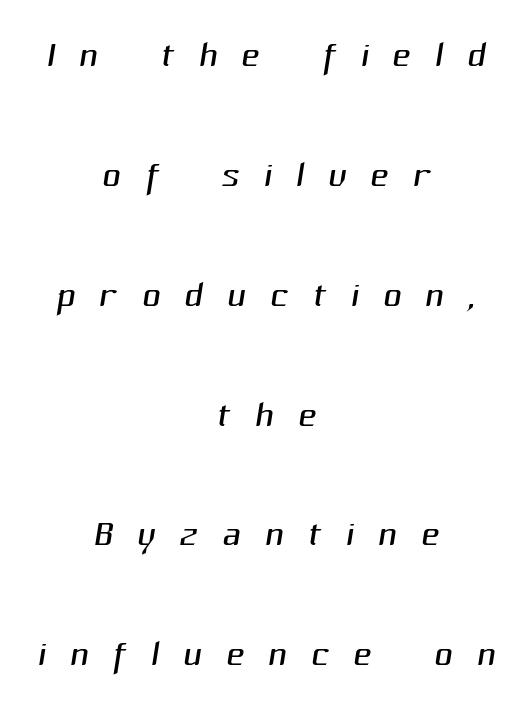
No word sits above an underline. No letter is thick-stroked: the sample isn't bold. Varying glyph widths throughout — classic text-font behaviour. Regarding leading, the lines here are spaced well apart. The passage is arranged like a title page — every line centered.
